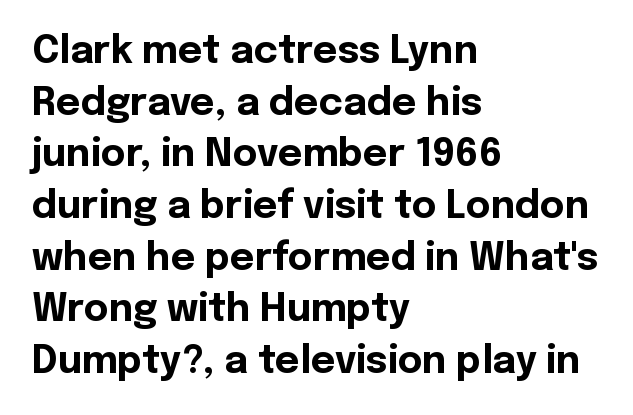
{"serif": "no", "italic": "no", "bold": "yes", "weight": "bold", "width": "normal", "x_height": "medium", "monospaced": "no", "underline": "no", "align": "left", "line_spacing": "normal", "line_spacing_ratio": 1.36, "letter_spacing": "normal", "letter_spacing_em": 0.0, "glyph_px": 38}
